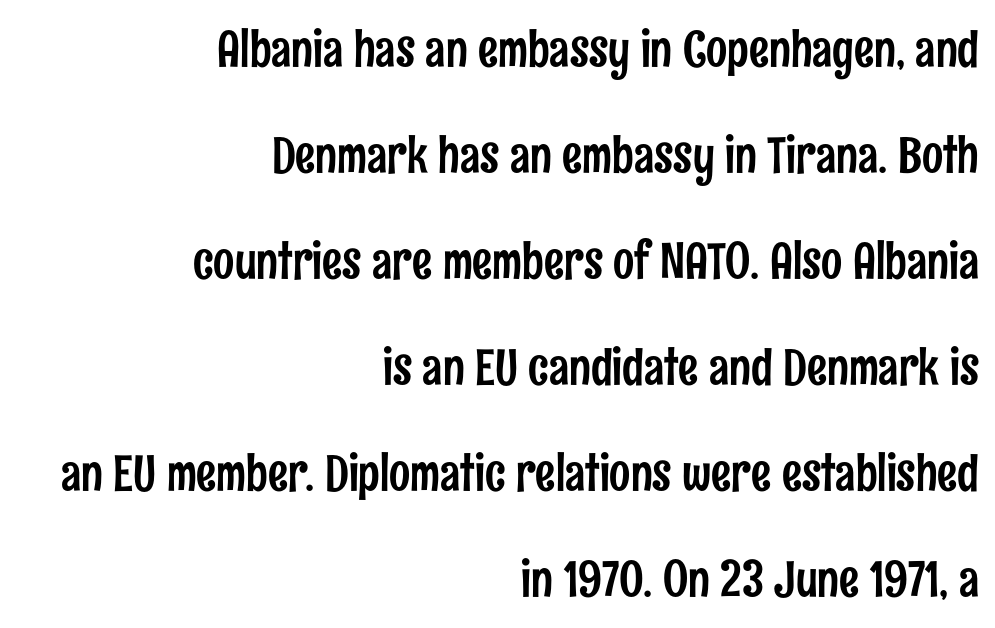
{"serif": "no", "italic": "no", "width": "condensed", "stroke_contrast": "low", "x_height": "medium", "monospaced": "no", "underline": "no", "align": "right", "line_spacing": "loose", "line_spacing_ratio": 2.12, "letter_spacing": "normal", "letter_spacing_em": 0.0, "glyph_px": 50}
